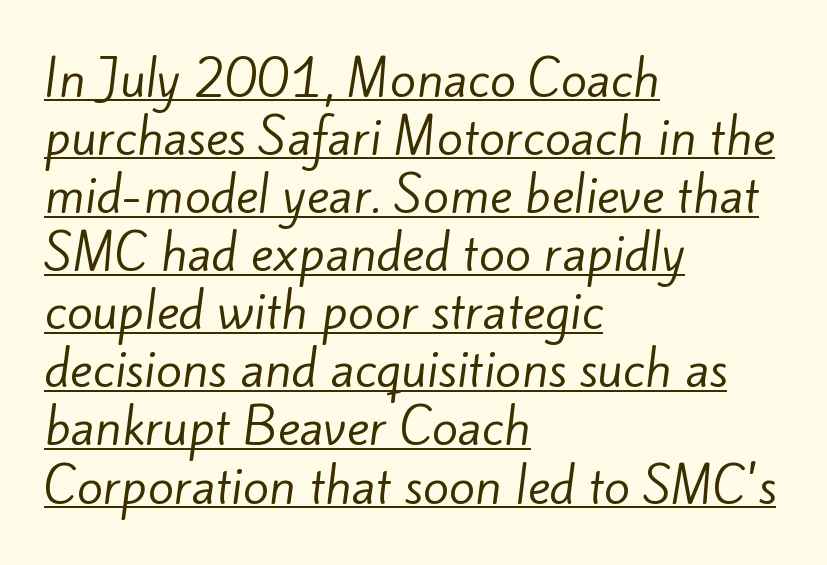
Underlined type. I'd call this a sans setting — the letters go barefoot. The compositor pushed each line to the left boundary. The strokes carry an ordinary text weight at most.
